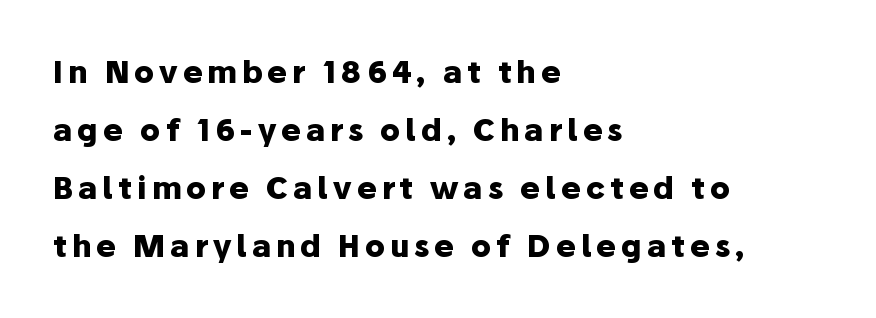
Note the varied advance widths — an 'i' is clearly narrower than an 'm'. The paragraph shown leans on its left margin. A typesetter would label this face a sans. How would I describe the line gaps? Wide and relaxed. The specimen omits any rule beneath the text block's lines. Posture: vertical.
